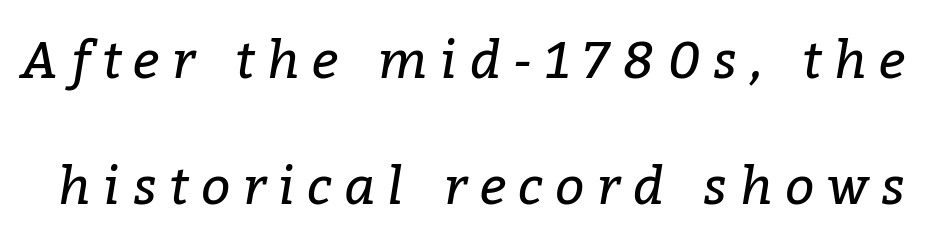
Q: Is the text bold? A: No.
Q: Is the text italic (slanted)? A: Yes, it leans right by about 9 degrees.
Q: Is the typeface a serif or a sans-serif typeface? A: Serif.
Q: Is the text underlined? A: No.
Q: Is the spacing between letters normal or unusually wide? A: Unusually wide.
Q: Is the spacing between lines tight, normal or loose? A: Loose.
Q: Width (condensed, normal, or wide)? A: Normal.
Q: Stroke contrast? A: Low.
Q: x-height? A: Medium.
Q: Monospaced? A: No.
